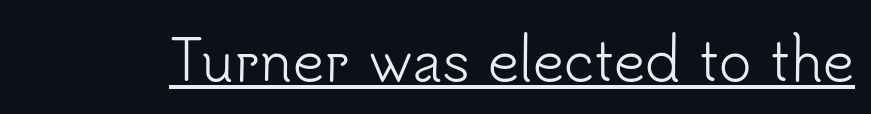
Weight: regular or lighter. No feet cap the strokes, marking this as sans-serif type. What decoration does the sample have? An underline. There is no visible air inserted between adjacent glyphs. The passage shown is typed in a proportional face where columns would drift. Vertical strokes here are truly vertical.
